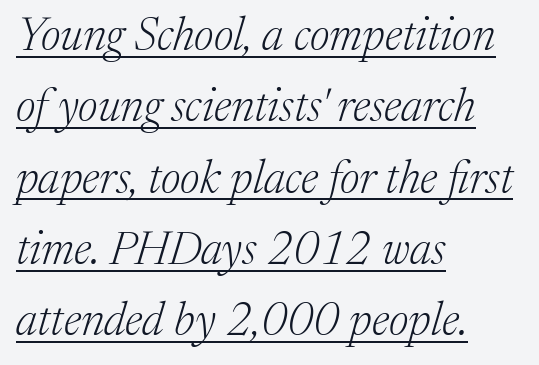
Rendered with sloped, italic letterforms. The face used here is proportionally spaced, like ordinary book or web type. Does extra space separate the letters? No, they use regular spacing. Successive baselines arrive at the customary interval.
